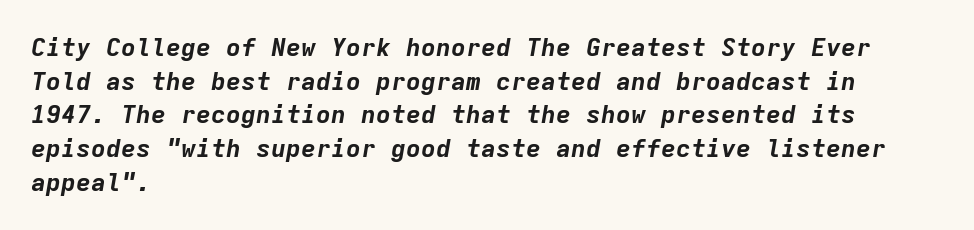
Anything drawn beneath the words? Only blank space. The designer left line spacing at the default. Alignment: flush left. This is oblique type, the kind used for emphasis or titles. Short note: letters normally spaced. Typesetter's note: full bold, strokes at maximum text heaviness.
